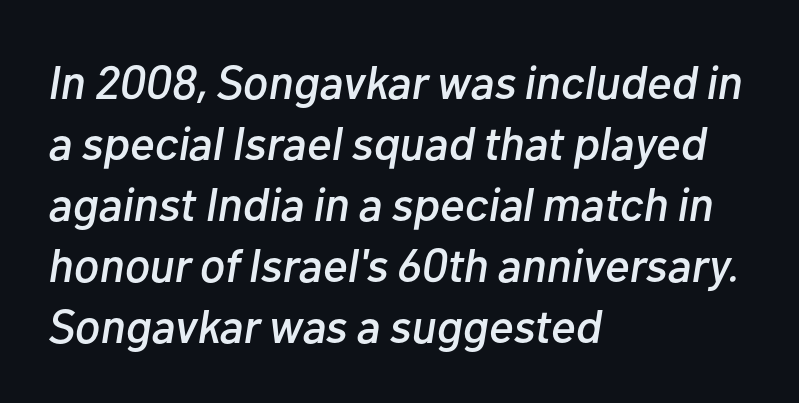
Q: Is the text italic (slanted)? A: Yes, it leans right by about 10 degrees.
Q: Is the text underlined? A: No.
Q: How is the paragraph aligned? A: Left-aligned.
Q: Is the spacing between letters normal or unusually wide? A: Normal.
Q: Is the spacing between lines tight, normal or loose? A: Normal.
Q: Width (condensed, normal, or wide)? A: Normal.
Q: Stroke contrast? A: Low.
Q: x-height? A: Medium.
Q: Monospaced? A: No.
